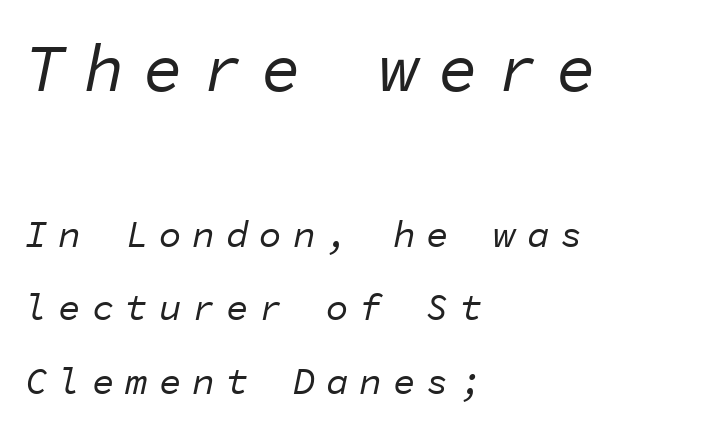
{"italic": "yes", "lean": "right", "slant_degrees": 11, "bold": "no", "weight": "regular", "width": "normal", "stroke_contrast": "low", "x_height": "medium", "monospaced": "yes", "underline": "no", "align": "left", "line_spacing": "loose", "line_spacing_ratio": 1.94, "letter_spacing": "wide", "letter_spacing_em": 0.28, "larger_block": "first", "size_ratio": 1.76, "glyph_px": 67}
